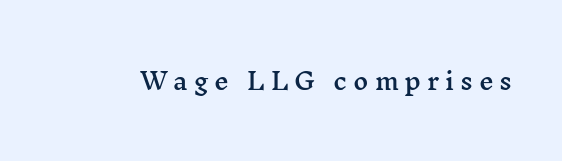
{"italic": "no", "underline": "no", "letter_spacing": "wide", "letter_spacing_em": 0.25, "glyph_px": 23}
